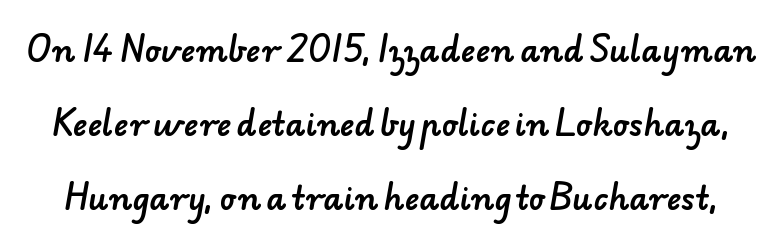
The image shows 31 px sans-serif type; set loose line spacing (2.39x), normal letter spacing, not underlined; low stroke contrast and a small x-height.
